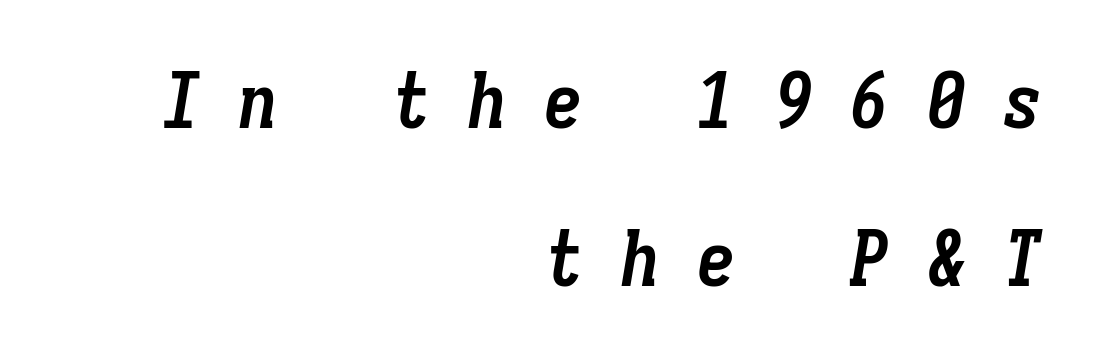
Q: Is the text bold? A: Yes.
Q: Is the text italic (slanted)? A: Yes, it leans right by about 9 degrees.
Q: Is the text underlined? A: No.
Q: How is the paragraph aligned? A: Right-aligned.
Q: Is the spacing between letters normal or unusually wide? A: Unusually wide.
Q: Is the spacing between lines tight, normal or loose? A: Loose.
Q: Width (condensed, normal, or wide)? A: Condensed.
Q: Stroke contrast? A: Low.
Q: x-height? A: Medium.
Q: Monospaced? A: Yes.
